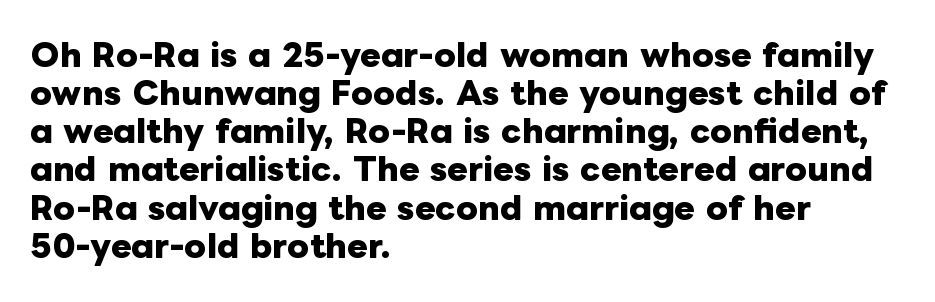
The image shows 31 px heavy type, upright; set left-aligned, line spacing 1.23x, normal letter spacing, not underlined; low stroke contrast and a medium x-height.
